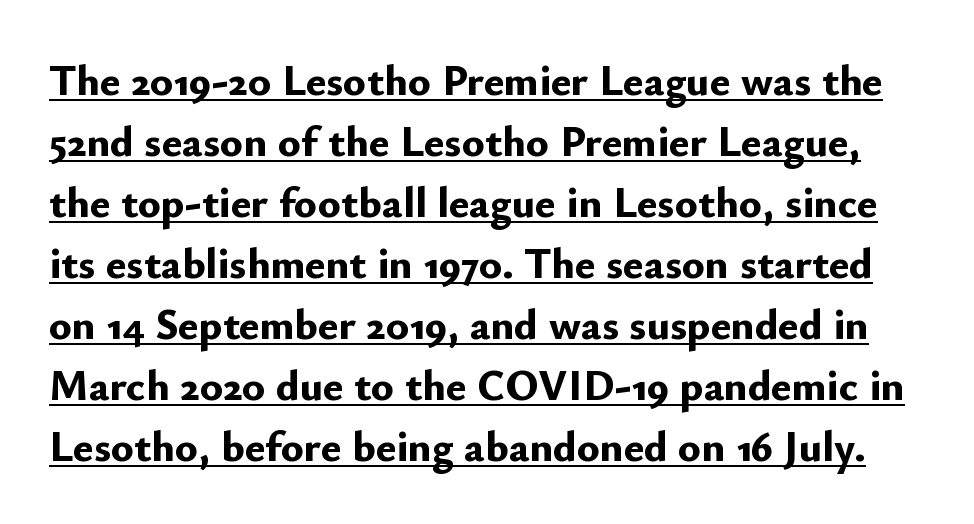
The passage shown stacks its lines at a standard gap. A dark, heavy texture on the line: the type is bold. The type family on display is of the sans-serif kind. Varying glyph widths throughout — classic text-font behaviour. These lines were composed using upright roman letters. The specimen includes a rule beneath the text block's lines.
